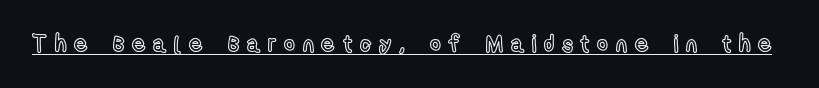
Q: Is the text italic (slanted)? A: No, it is upright.
Q: Is the text underlined? A: Yes.
Q: Is the spacing between letters normal or unusually wide? A: Unusually wide.
